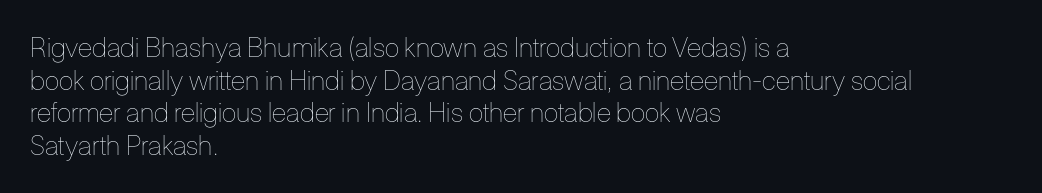
{"italic": "no", "bold": "no", "underline": "no", "align": "left", "line_spacing_ratio": 1.21, "letter_spacing": "normal", "letter_spacing_em": 0.0, "glyph_px": 27}
